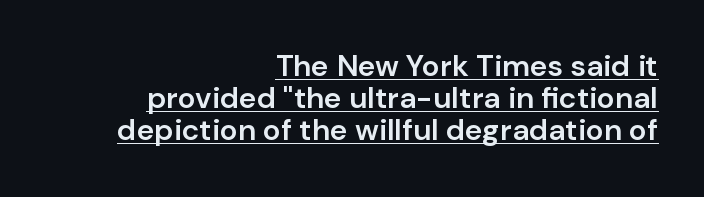
The image shows 30 px semibold sans-serif type, upright; set right-aligned, tight line spacing (1.07x), normal letter spacing, underlined; low stroke contrast and a medium x-height.
